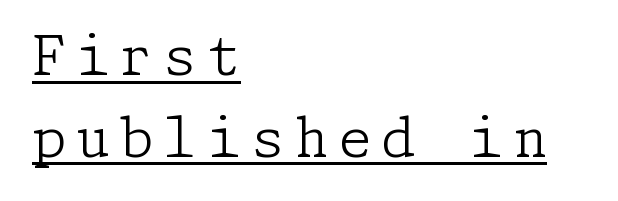
Which margin do the lines hug? The left one — the right edge is uneven. Whoever set this chose a conventional vertical rhythm. Type style note: has serifs. Italic: no, the glyphs are upright roman. Is there an underline? Yes — a line sits under the letters.
